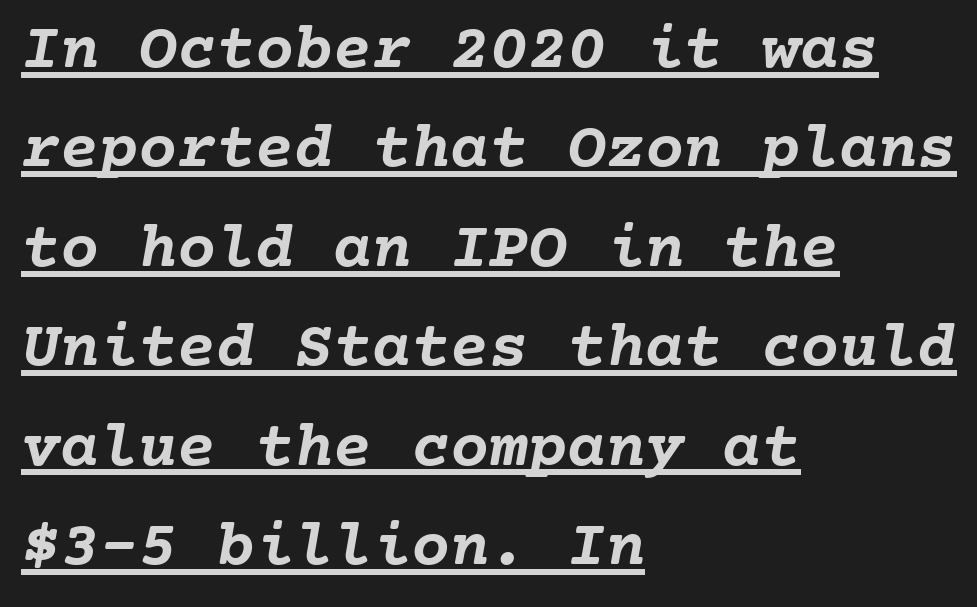
Q: Is the text bold? A: Yes.
Q: Is the text underlined? A: Yes.
Q: How is the paragraph aligned? A: Left-aligned.
Q: Is the spacing between letters normal or unusually wide? A: Normal.
Q: Is the spacing between lines tight, normal or loose? A: Normal.
Q: Width (condensed, normal, or wide)? A: Normal.
Q: Stroke contrast? A: Low.
Q: x-height? A: Medium.
Q: Monospaced? A: Yes.
